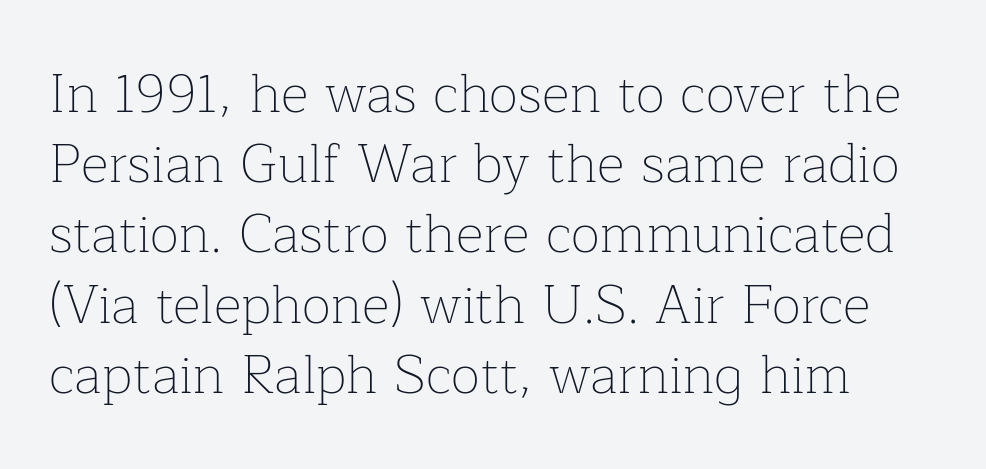
The image shows 54 px thin serif type, upright; set normal line spacing (1.3x), normal letter spacing, not underlined; low stroke contrast and a medium x-height.
